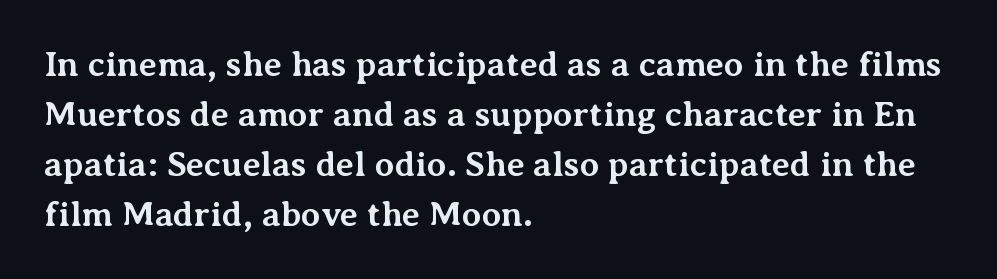
Q: Is the text bold? A: Yes.
Q: Is the text italic (slanted)? A: No, it is upright.
Q: Is the typeface a serif or a sans-serif typeface? A: Serif.
Q: Is the text underlined? A: No.
Q: How is the paragraph aligned? A: Left-aligned.
Q: Is the spacing between letters normal or unusually wide? A: Normal.
Q: Is the spacing between lines tight, normal or loose? A: Normal.
Q: Width (condensed, normal, or wide)? A: Normal.
Q: Stroke contrast? A: Medium.
Q: x-height? A: Medium.
Q: Monospaced? A: No.
